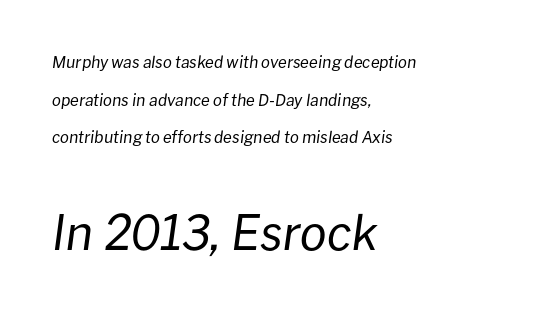
The image shows 48 px regular-weight type, italic (leaning right); set left-aligned, loose line spacing (2.35x), normal letter spacing, not underlined; the second (bottom) block is 3.0x larger; low stroke contrast and a medium x-height.
